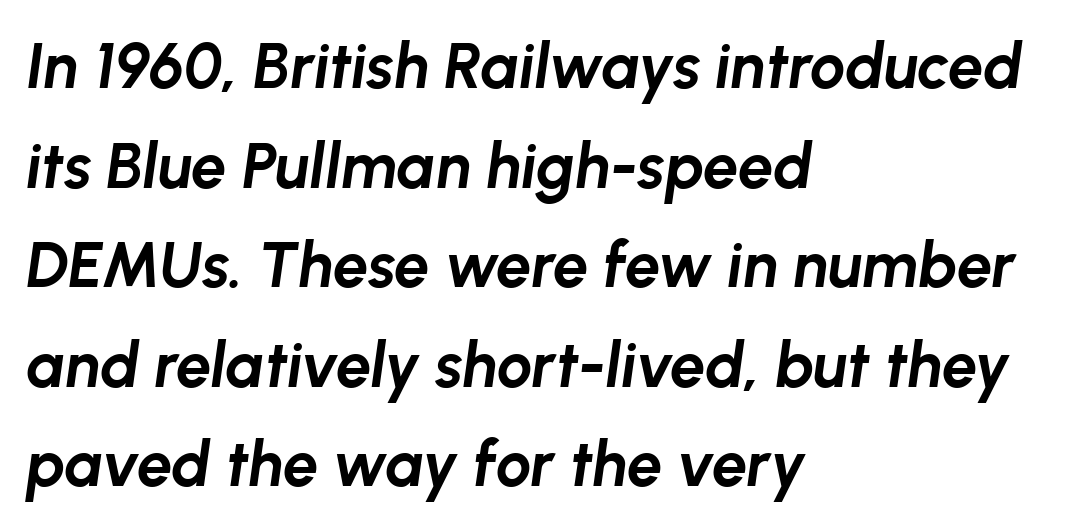
{"italic": "yes", "lean": "right", "slant_degrees": 8, "bold": "yes", "weight": "bold", "width": "normal", "stroke_contrast": "low", "x_height": "medium", "monospaced": "no", "underline": "no", "align": "left", "line_spacing": "normal", "line_spacing_ratio": 1.58, "letter_spacing": "normal", "letter_spacing_em": 0.0, "glyph_px": 63}
